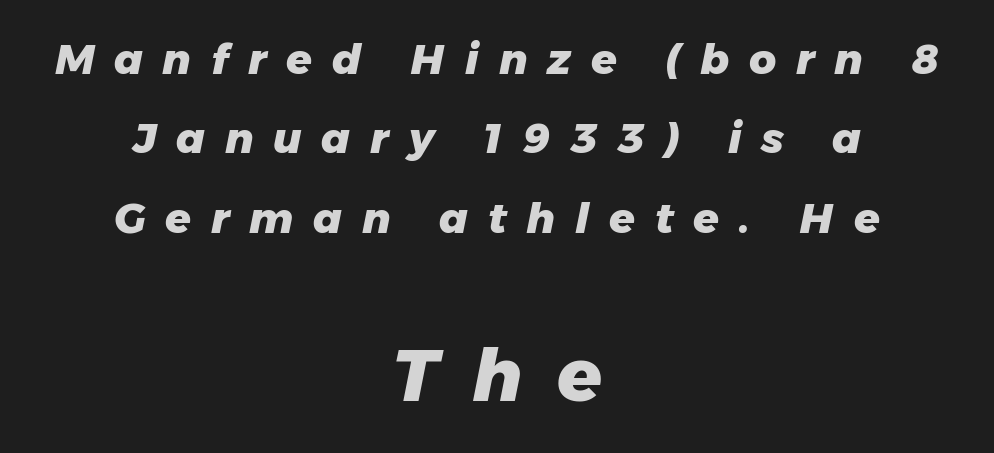
Spacing verdict: proportional, widths tailored to each character. The line texture is sparse and dotted thanks to wide tracking. Type without underlining. These two chunks differ in scale, with the bottom chunk taking the larger measure. The sample has been set heavy, in full bold.
